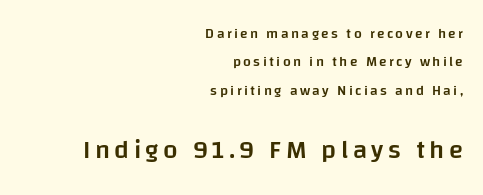
The image shows 26 px text type, upright; set right-aligned, loose line spacing (2.03x), not underlined; the second (bottom) block is 1.86x larger.
